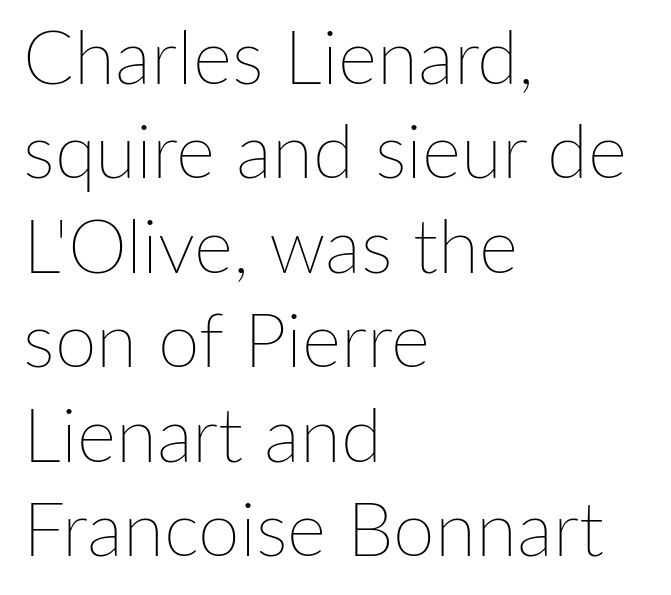
Posture: upright roman. Varying glyph widths throughout — classic text-font behaviour. Stem width sits at or under what a default text font uses. You could call the tracking neutral — neither tight nor loose. This rendering features lettering with no underline.
